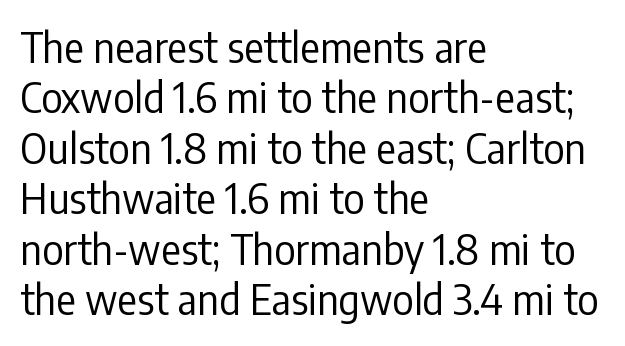
The image shows 41 px regular-weight, condensed sans-serif type, upright; set left-aligned, line spacing 1.23x, normal letter spacing, not underlined; low stroke contrast and a medium x-height.
